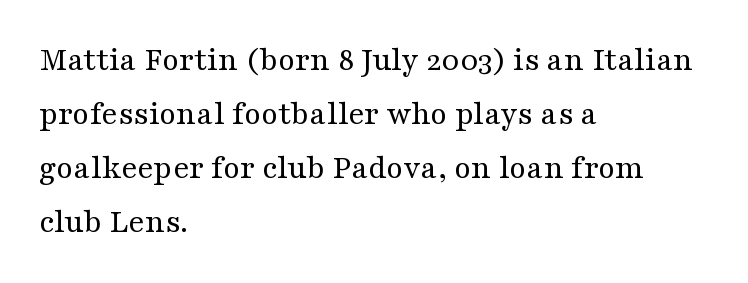
Q: Is the text bold? A: No.
Q: Is the text italic (slanted)? A: No, it is upright.
Q: Is the typeface a serif or a sans-serif typeface? A: Serif.
Q: Is the text underlined? A: No.
Q: How is the paragraph aligned? A: Left-aligned.
Q: Is the spacing between letters normal or unusually wide? A: Normal.
Q: Is the spacing between lines tight, normal or loose? A: Normal.
Q: Width (condensed, normal, or wide)? A: Wide.
Q: Stroke contrast? A: Medium.
Q: x-height? A: Medium.
Q: Monospaced? A: No.
